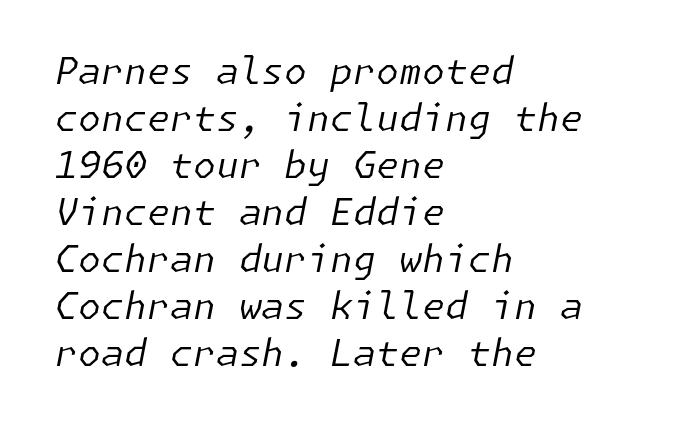
The image shows 37 px regular-weight type, italic (leaning right); set left-aligned, normal line spacing (1.27x), normal letter spacing, not underlined; low stroke contrast and a medium x-height.
